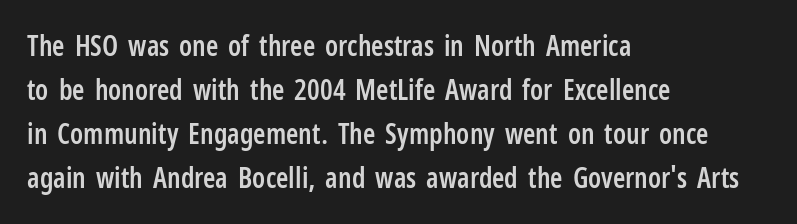
Each word holds together tightly as a unit, with standard inter-letter gaps. Looks like regular typesetting: each glyph gets only the width it needs. Ascenders rise straight up at ninety degrees. Does the leading feel generous? No, just average. Caption: semibold face, moderately heavy strokes.
